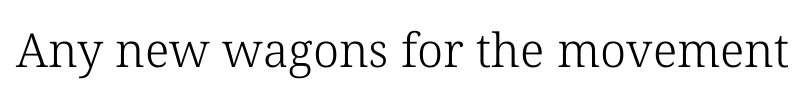
Q: Is the text bold? A: No.
Q: Is the typeface a serif or a sans-serif typeface? A: Serif.
Q: Is the text underlined? A: No.
Q: Is the spacing between letters normal or unusually wide? A: Normal.
Q: Width (condensed, normal, or wide)? A: Normal.
Q: Stroke contrast? A: Low.
Q: x-height? A: Medium.
Q: Monospaced? A: No.
